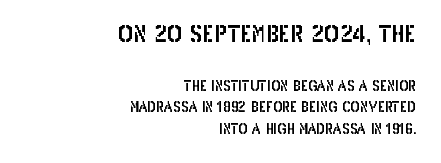
Q: Is the text italic (slanted)? A: No, it is upright.
Q: Is the text underlined? A: No.
Q: How is the paragraph aligned? A: Right-aligned.
Q: Is the spacing between letters normal or unusually wide? A: Normal.
Q: Is the spacing between lines tight, normal or loose? A: Normal.
Q: Which block of text is set in a larger size, the first (top) or the second (bottom)? A: The first (top) one.
